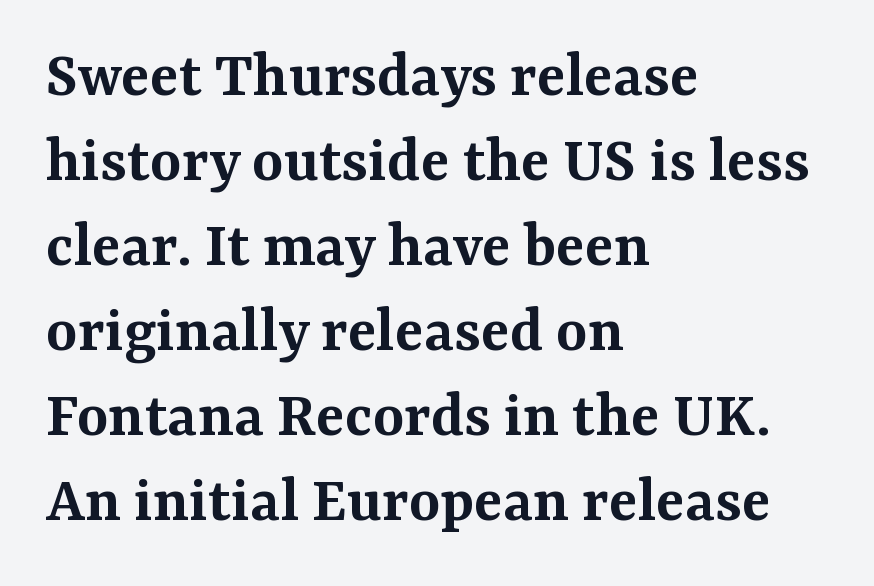
The image shows 67 px semibold serif type, upright; set left-aligned, normal line spacing (1.27x), normal letter spacing, not underlined; medium stroke contrast and a medium x-height.
